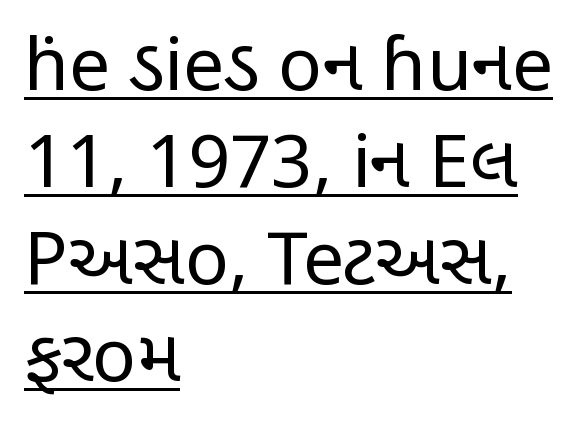
{"serif": "no", "italic": "no", "bold": "no", "weight": "regular", "width": "condensed", "stroke_contrast": "low", "x_height": "large", "monospaced": "no", "underline": "yes", "align": "left", "line_spacing": "normal", "line_spacing_ratio": 1.33, "letter_spacing": "normal", "letter_spacing_em": 0.0, "glyph_px": 73}
